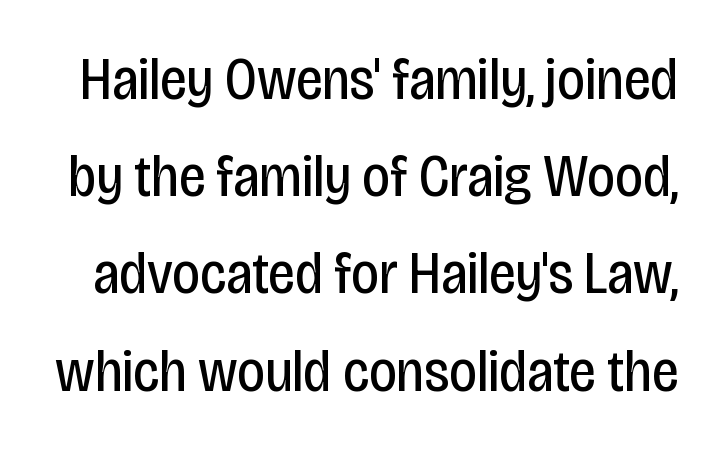
Q: Is the text bold? A: No.
Q: Is the text italic (slanted)? A: No, it is upright.
Q: Is the typeface a serif or a sans-serif typeface? A: Sans-serif.
Q: Is the text underlined? A: No.
Q: Is the spacing between letters normal or unusually wide? A: Normal.
Q: Is the spacing between lines tight, normal or loose? A: Normal.
Q: Width (condensed, normal, or wide)? A: Condensed.
Q: Stroke contrast? A: Low.
Q: x-height? A: Large.
Q: Monospaced? A: No.
